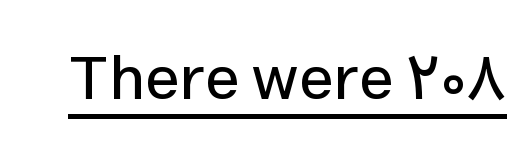
{"serif": "no", "italic": "no", "width": "normal", "stroke_contrast": "low", "x_height": "medium", "monospaced": "no", "underline": "yes", "letter_spacing": "normal", "letter_spacing_em": 0.0, "glyph_px": 62}
